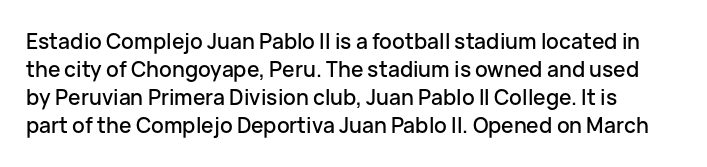
The image shows 21 px text type, upright; set normal line spacing (1.34x), normal letter spacing, not underlined.
